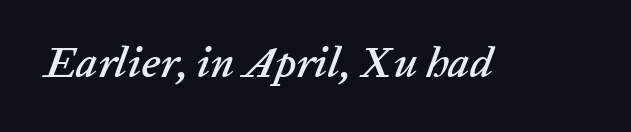
The image shows 43 px text type, italic (leaning right); set normal letter spacing, not underlined; low stroke contrast and a medium x-height.
